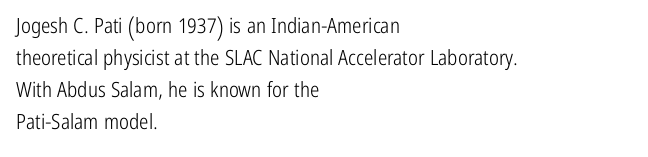
The image shows 21 px text type, upright; set left-aligned, normal line spacing (1.52x), normal letter spacing, not underlined.
